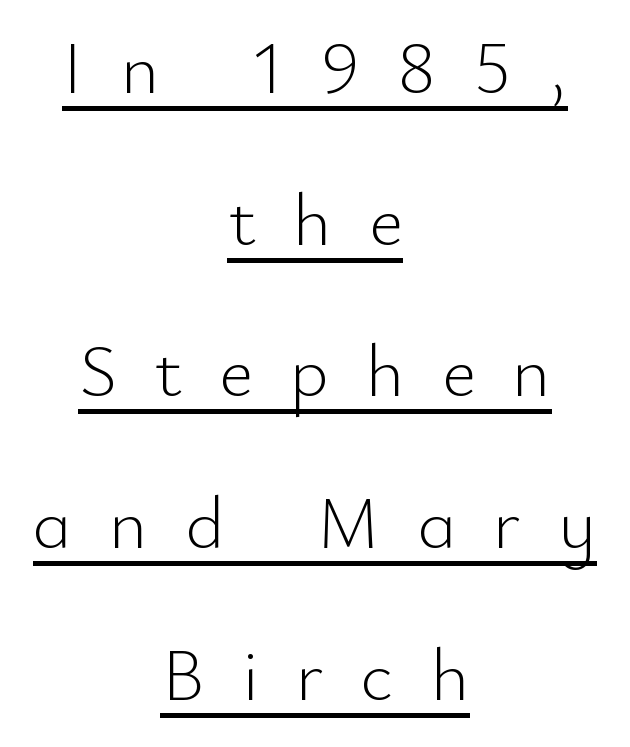
{"serif": "no", "italic": "no", "bold": "no", "weight": "light", "width": "normal", "stroke_contrast": "low", "x_height": "small", "monospaced": "no", "underline": "yes", "align": "center", "line_spacing": "loose", "line_spacing_ratio": 2.05, "letter_spacing": "wide", "letter_spacing_em": 0.5, "glyph_px": 74}
